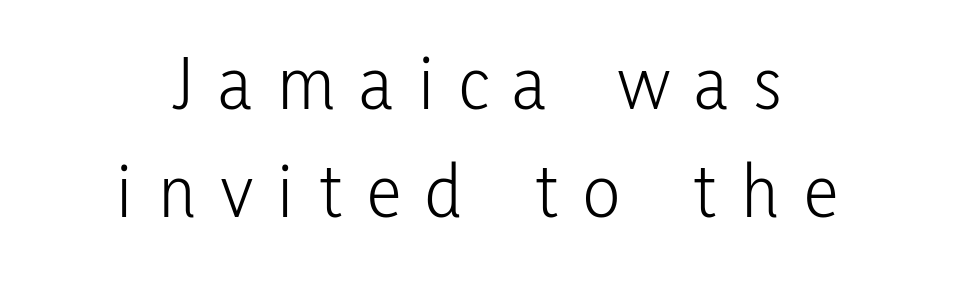
Q: Is the text bold? A: No.
Q: Is the text italic (slanted)? A: No, it is upright.
Q: Is the typeface a serif or a sans-serif typeface? A: Sans-serif.
Q: Is the text underlined? A: No.
Q: How is the paragraph aligned? A: Centered.
Q: Is the spacing between letters normal or unusually wide? A: Unusually wide.
Q: Is the spacing between lines tight, normal or loose? A: Normal.
Q: Width (condensed, normal, or wide)? A: Condensed.
Q: Stroke contrast? A: Low.
Q: x-height? A: Medium.
Q: Monospaced? A: No.
